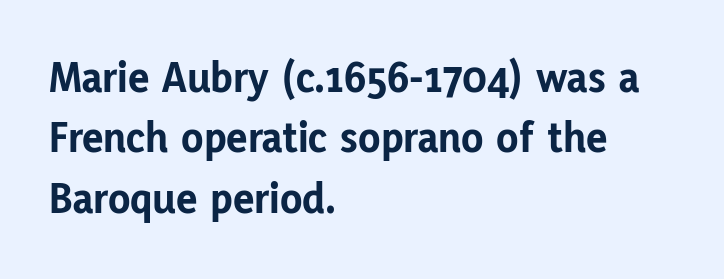
{"serif": "no", "italic": "no", "bold": "yes", "weight": "bold", "width": "normal", "stroke_contrast": "low", "x_height": "medium", "monospaced": "no", "underline": "no", "align": "left", "line_spacing": "normal", "line_spacing_ratio": 1.34, "letter_spacing": "normal", "letter_spacing_em": 0.0, "glyph_px": 45}
